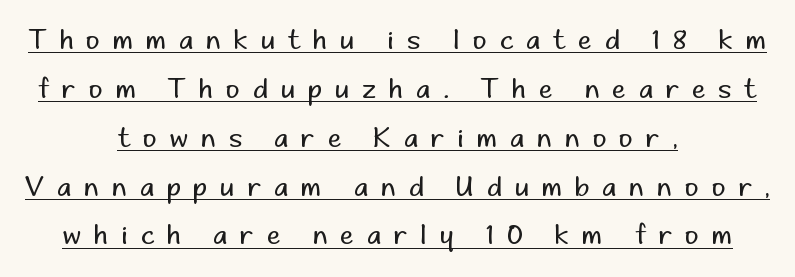
The image shows 27 px text type, upright; set centered, line spacing 1.81x, unusually wide letter spacing (+0.48 em), underlined.
